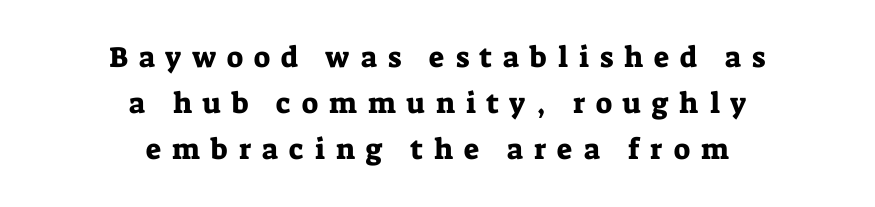
Q: Is the text italic (slanted)? A: No, it is upright.
Q: Is the typeface a serif or a sans-serif typeface? A: Serif.
Q: Is the text underlined? A: No.
Q: How is the paragraph aligned? A: Centered.
Q: Is the spacing between letters normal or unusually wide? A: Unusually wide.
Q: Is the spacing between lines tight, normal or loose? A: Normal.
Q: Width (condensed, normal, or wide)? A: Normal.
Q: Stroke contrast? A: Low.
Q: x-height? A: Medium.
Q: Monospaced? A: No.
